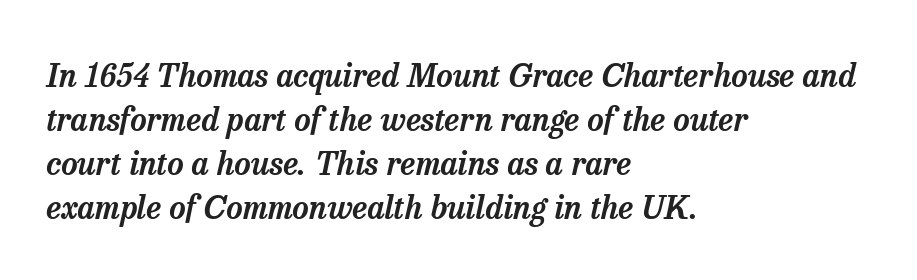
The compositor pushed each line to the left boundary. A typesetter would call this leading conventional body-copy spacing. Each letter keeps its own natural width here, so spacing adapts to shape. Descender tails drop into unmarked territory. Compared with typical body copy, the letter spacing here is the same. Unlike a clean sans, this face finishes its strokes with serifs.
